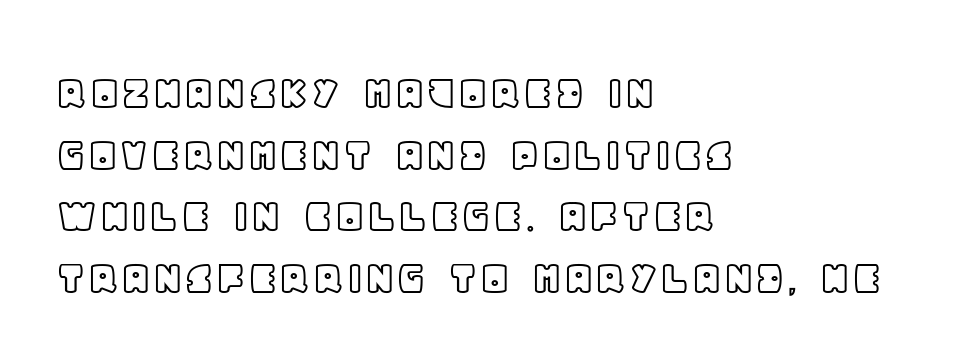
{"italic": "no", "width": "normal", "x_height": "large", "monospaced": "no", "underline": "no", "align": "left", "line_spacing_ratio": 1.21, "letter_spacing": "normal", "letter_spacing_em": 0.0, "glyph_px": 51}
